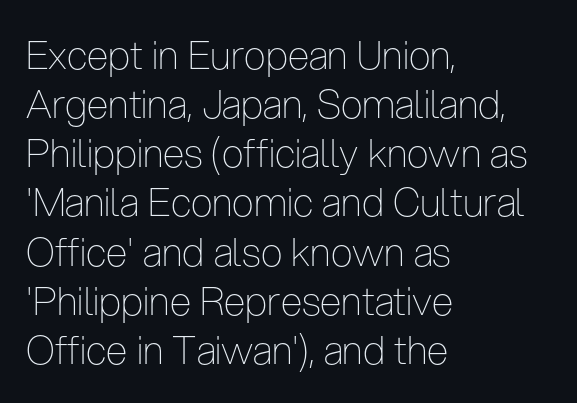
The image shows 39 px thin, condensed sans-serif type, upright; set left-aligned, normal line spacing (1.26x), normal letter spacing, not underlined; low stroke contrast and a medium x-height.
